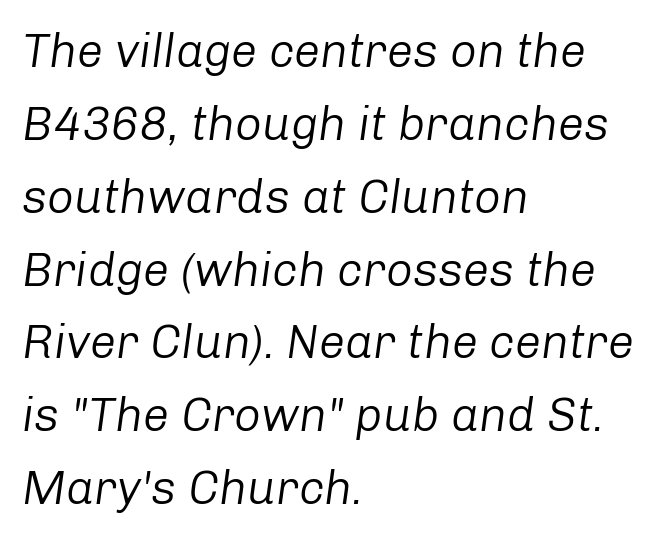
Unbolded letterforms with no extra heft. Is this a fixed-width face? No — the glyphs have proportional, varying widths. The baseline area is clear. Short and long lines alike share a common starting point at left. The rows are spaced the way most documents space them. The font's italic variant was chosen for this text.
